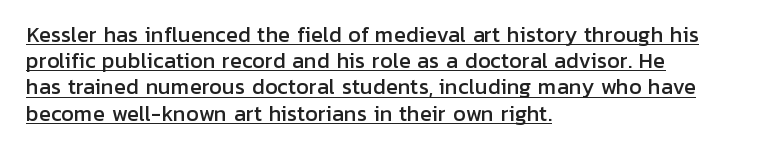
The image shows 20 px text type, upright; set left-aligned, normal line spacing (1.31x), normal letter spacing, underlined.
